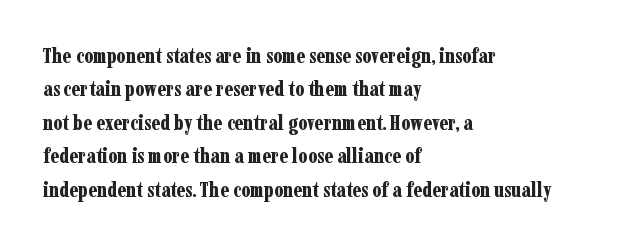
The lines sit at an ordinary, default distance from one another. Bare-footed words on every line. The rendering uses a bold face; every stroke is thick and dark. Posture: upright roman.
